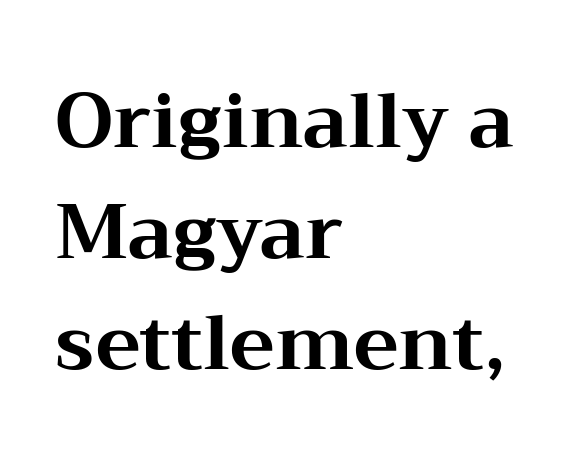
Q: Is the text bold? A: Yes.
Q: Is the text italic (slanted)? A: No, it is upright.
Q: Is the typeface a serif or a sans-serif typeface? A: Serif.
Q: Is the text underlined? A: No.
Q: How is the paragraph aligned? A: Left-aligned.
Q: Is the spacing between letters normal or unusually wide? A: Normal.
Q: Is the spacing between lines tight, normal or loose? A: Normal.
Q: Width (condensed, normal, or wide)? A: Wide.
Q: Stroke contrast? A: Medium.
Q: x-height? A: Medium.
Q: Monospaced? A: No.
